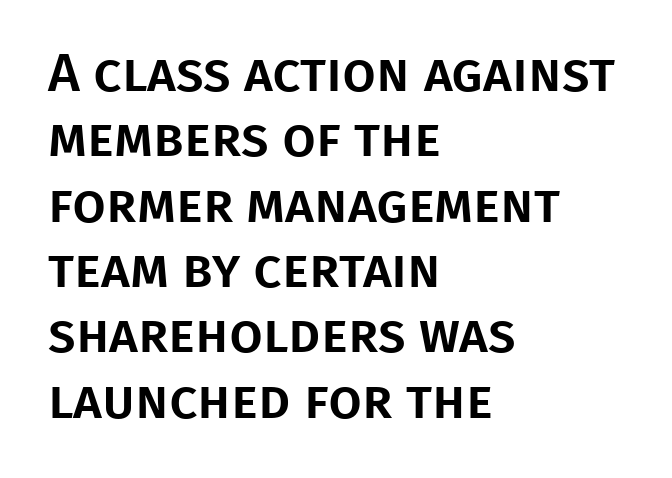
Q: Is the text italic (slanted)? A: No, it is upright.
Q: Is the typeface a serif or a sans-serif typeface? A: Sans-serif.
Q: Is the text underlined? A: No.
Q: How is the paragraph aligned? A: Left-aligned.
Q: Is the spacing between letters normal or unusually wide? A: Normal.
Q: Width (condensed, normal, or wide)? A: Normal.
Q: Stroke contrast? A: Low.
Q: x-height? A: Large.
Q: Monospaced? A: No.
